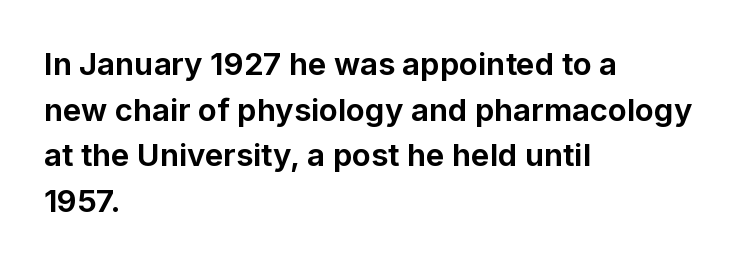
The image shows 31 px bold sans-serif type, upright; set left-aligned, normal line spacing (1.47x), normal letter spacing, not underlined; low stroke contrast and a medium x-height.
